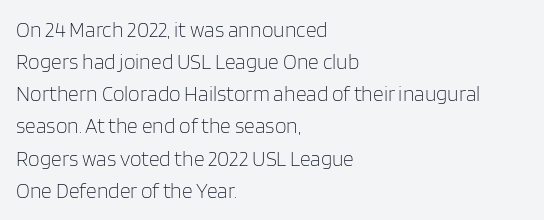
{"italic": "no", "bold": "no", "underline": "no", "align": "left", "line_spacing": "normal", "line_spacing_ratio": 1.53, "letter_spacing": "normal", "letter_spacing_em": 0.0, "glyph_px": 21}
